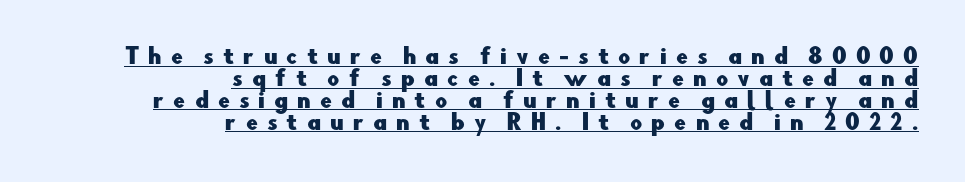
Q: Is the text italic (slanted)? A: No, it is upright.
Q: Is the text underlined? A: Yes.
Q: How is the paragraph aligned? A: Right-aligned.
Q: Is the spacing between letters normal or unusually wide? A: Unusually wide.
Q: Is the spacing between lines tight, normal or loose? A: Tight.
